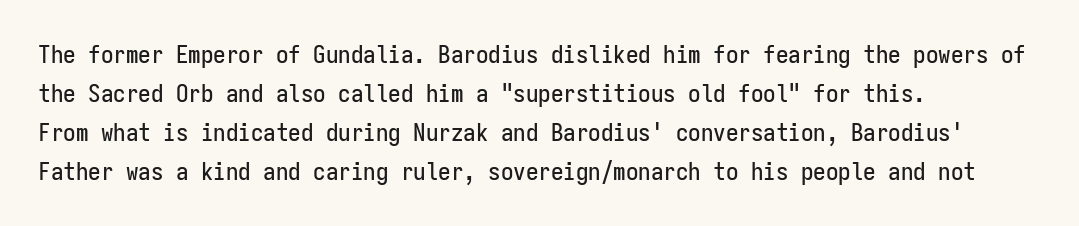
The image shows 25 px text type, upright; set left-aligned, normal line spacing (1.56x), normal letter spacing, not underlined.
